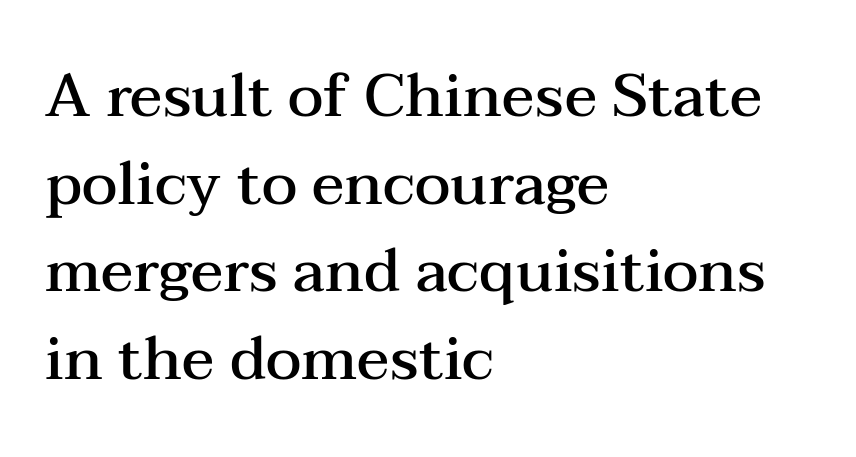
A typesetter would call this zero additional tracking. Any mark beneath the type? The region is blank. The glyphs have the mass of a demibold cut, below bold. The face used here is seriffed, in the tradition of book romans. Tall strokes in this sample are plumb rather than angled.
